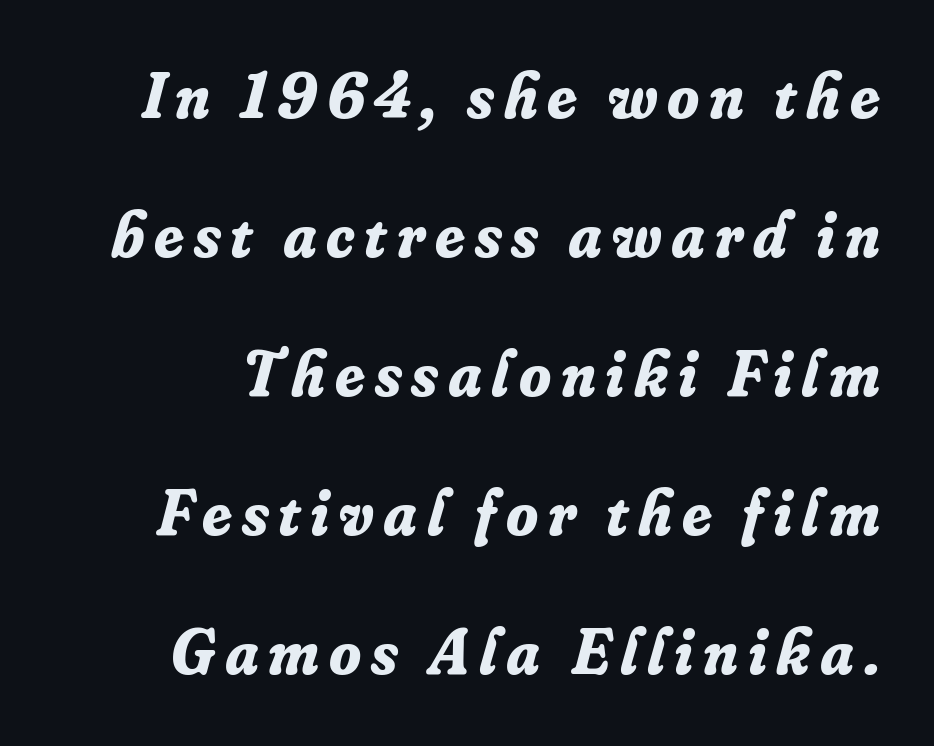
{"serif": "yes", "italic": "yes", "lean": "right", "slant_degrees": 16, "bold": "yes", "weight": "bold", "width": "normal", "stroke_contrast": "low", "x_height": "small", "monospaced": "no", "underline": "no", "line_spacing": "loose", "line_spacing_ratio": 2.14, "glyph_px": 65}
